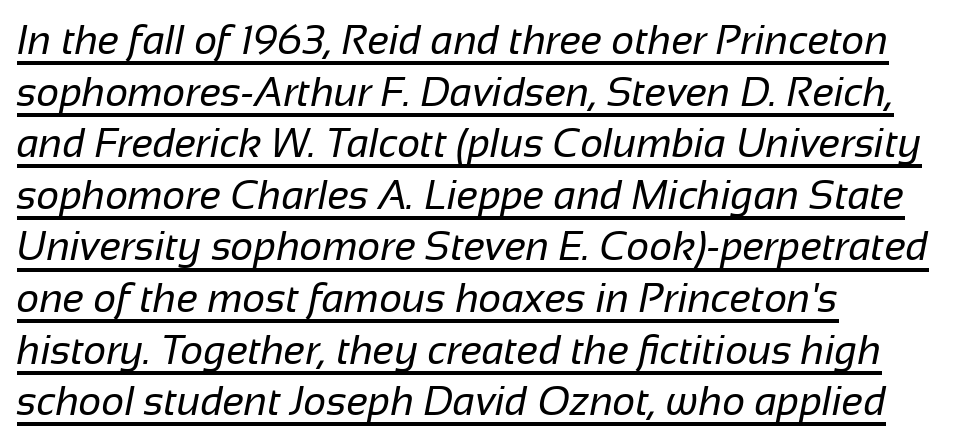
Note: no serifs on the glyphs. A normal amount of white space separates one row of letters from the next. Each letter keeps its own natural width here, so spacing adapts to shape. This rendering uses left alignment, leaving the right contour irregular. The face used here appears with an underline applied.
